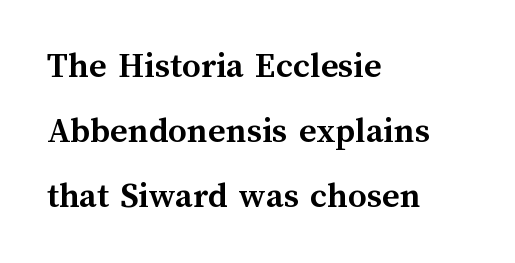
{"italic": "no", "bold": "yes", "weight": "semibold", "width": "normal", "stroke_contrast": "medium", "x_height": "medium", "monospaced": "no", "underline": "no", "align": "left", "line_spacing_ratio": 1.76, "letter_spacing": "normal", "letter_spacing_em": 0.0, "glyph_px": 37}
